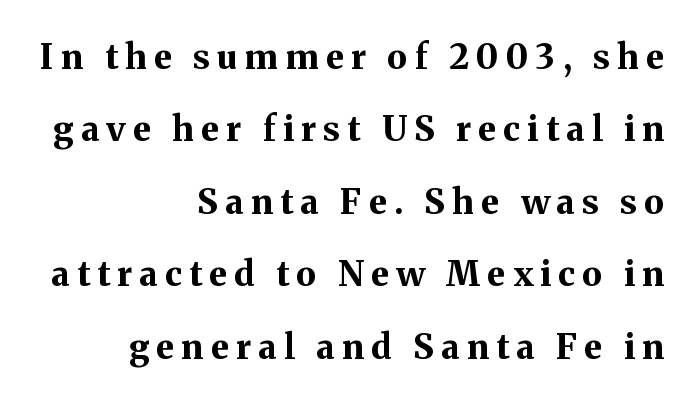
{"serif": "yes", "italic": "no", "bold": "yes", "weight": "bold", "width": "normal", "stroke_contrast": "medium", "x_height": "medium", "monospaced": "no", "underline": "no", "align": "right", "line_spacing": "loose", "line_spacing_ratio": 2.13, "letter_spacing": "wide", "letter_spacing_em": 0.22, "glyph_px": 34}
